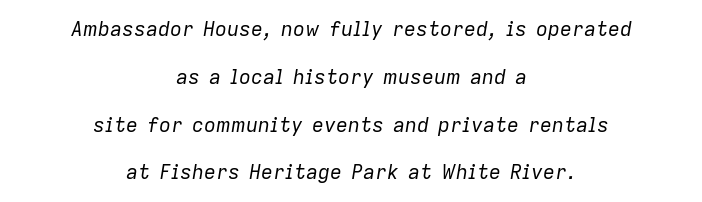
Does extra space separate the letters? No, they use regular spacing. Rendered with sloped, italic letterforms. Stems here are at most as thick as an everyday book face. Plain, unruled lines of type.
